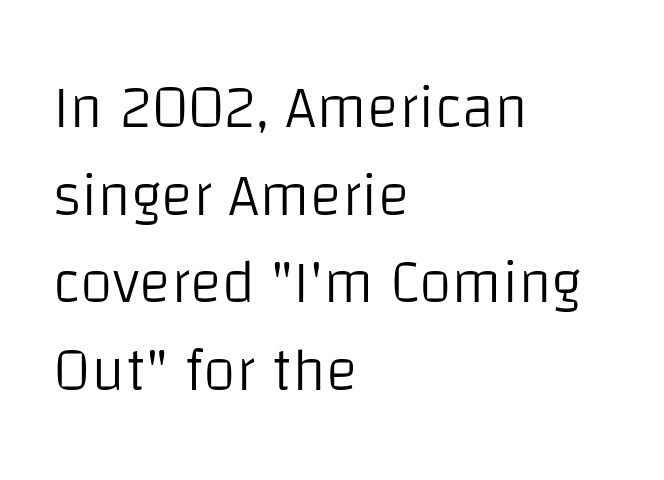
Q: Is the text bold? A: No.
Q: Is the text italic (slanted)? A: No, it is upright.
Q: Is the typeface a serif or a sans-serif typeface? A: Sans-serif.
Q: Is the text underlined? A: No.
Q: How is the paragraph aligned? A: Left-aligned.
Q: Is the spacing between letters normal or unusually wide? A: Normal.
Q: Is the spacing between lines tight, normal or loose? A: Normal.
Q: Width (condensed, normal, or wide)? A: Normal.
Q: Stroke contrast? A: Low.
Q: x-height? A: Large.
Q: Monospaced? A: No.
